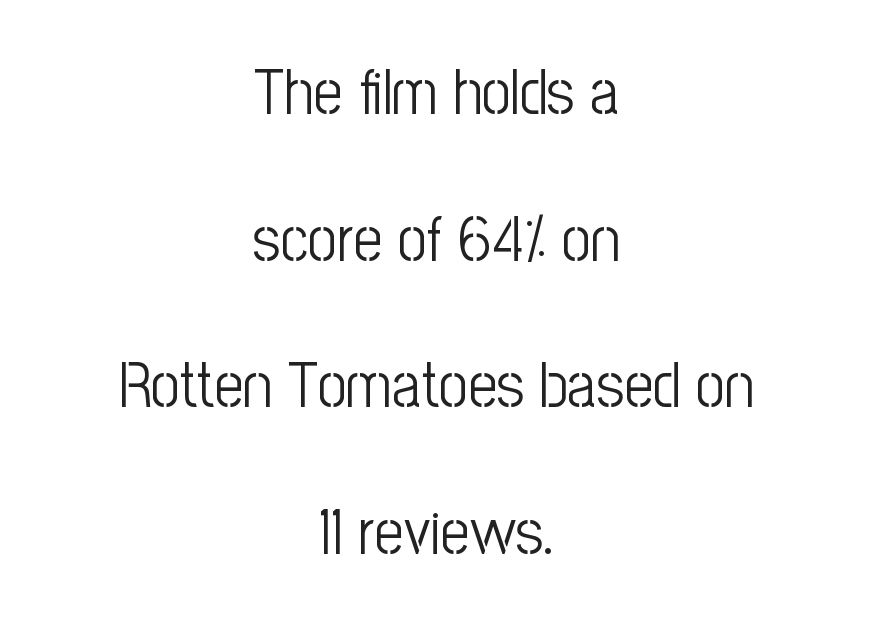
{"serif": "no", "italic": "no", "bold": "no", "weight": "light", "width": "condensed", "stroke_contrast": "low", "x_height": "medium", "monospaced": "no", "underline": "no", "align": "center", "line_spacing": "loose", "line_spacing_ratio": 2.29, "letter_spacing": "normal", "letter_spacing_em": 0.0, "glyph_px": 64}
